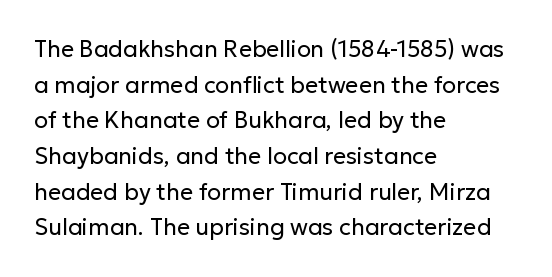
Baseline-to-baseline distance is the conventional proportion of letter height. The passage is arranged the way most books set body copy — flush left. The glyphs are unaccompanied by any horizontal stroke below them. The gaps between neighbouring characters are ordinary and unremarkable.
